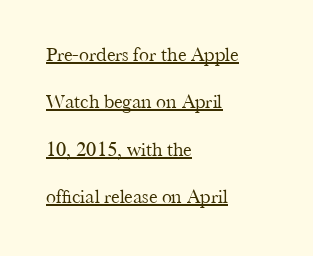
{"italic": "no", "bold": "no", "underline": "yes", "align": "left", "line_spacing": "loose", "line_spacing_ratio": 2.37, "letter_spacing": "normal", "letter_spacing_em": 0.0, "glyph_px": 20}
